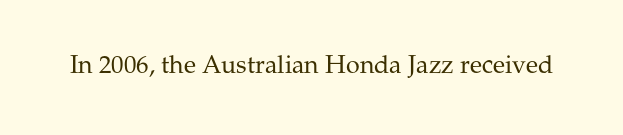
Q: Is the text bold? A: No.
Q: Is the text italic (slanted)? A: No, it is upright.
Q: Is the text underlined? A: No.
Q: Is the spacing between letters normal or unusually wide? A: Normal.
